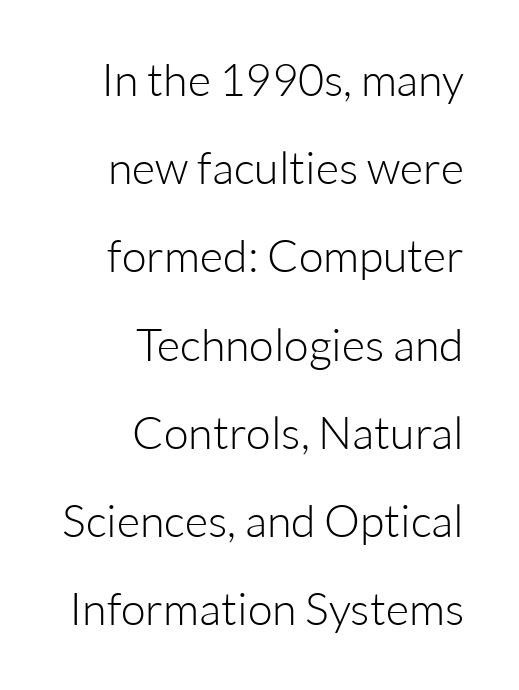
The image shows 45 px light sans-serif type, upright; set right-aligned, loose line spacing (1.96x), normal letter spacing, not underlined; low stroke contrast and a medium x-height.
